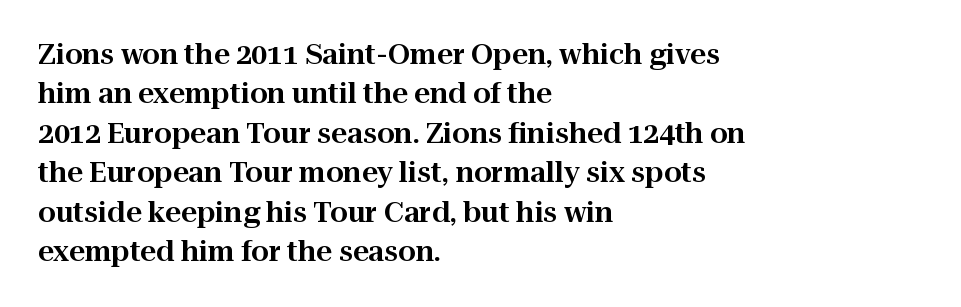
{"serif": "yes", "italic": "no", "width": "normal", "stroke_contrast": "high", "x_height": "medium", "monospaced": "no", "underline": "no", "align": "left", "line_spacing": "normal", "line_spacing_ratio": 1.41, "letter_spacing": "normal", "letter_spacing_em": 0.0, "glyph_px": 28}
